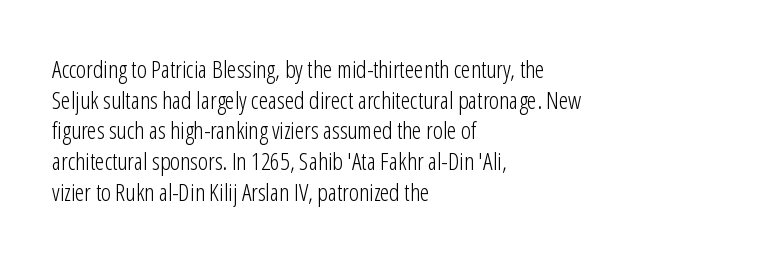
Is the type heavy? It reads as light-to-regular instead. Leftover space on each line is placed entirely after the last word. Characters follow at the spacing the type designer built in. The passage shown stacks its lines at a standard gap.
